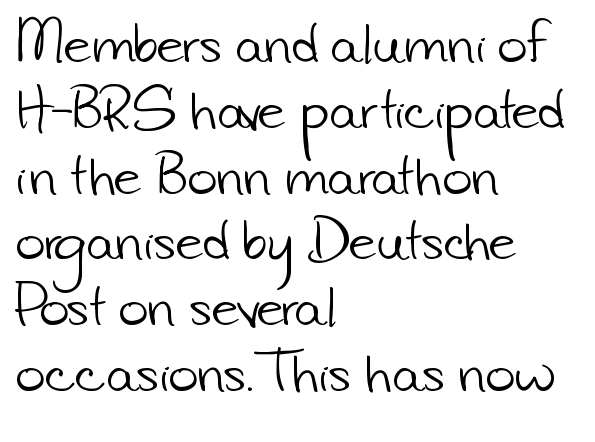
Descenders hang freely into open space. Each new line begins a customary step beneath the previous one. The designer went with a sans here, leaving each stem footless. Each stroke keeps to a modest, everyday thickness or less. Here the designer chose a conventional face with non-uniform glyph widths. Caption: standard tracking, unaltered.
